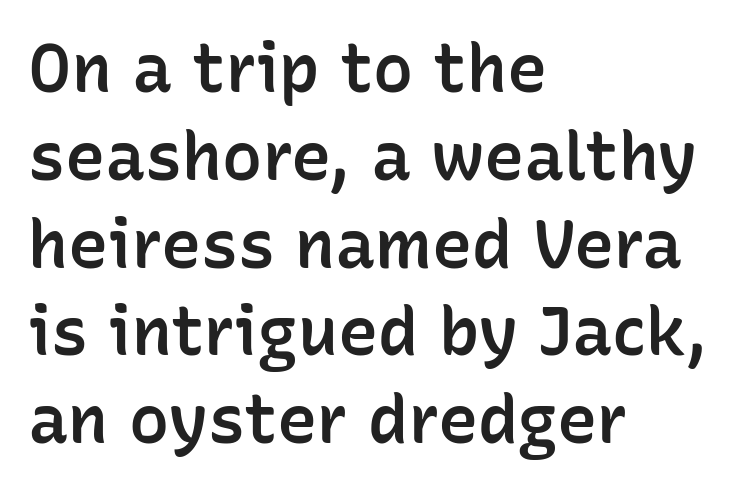
{"serif": "no", "italic": "no", "bold": "semi", "weight": "semibold", "width": "normal", "stroke_contrast": "low", "x_height": "medium", "monospaced": "no", "underline": "no", "align": "left", "line_spacing": "normal", "line_spacing_ratio": 1.31, "letter_spacing": "normal", "letter_spacing_em": 0.0, "glyph_px": 67}
